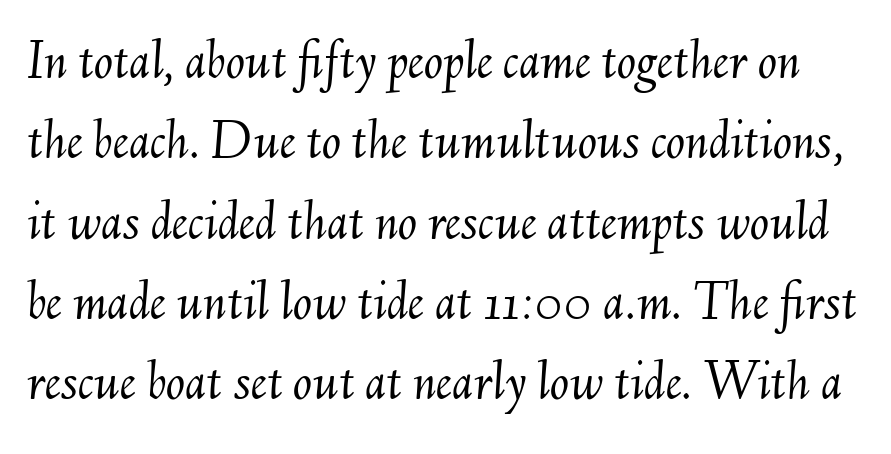
{"italic": "yes", "lean": "right", "slant_degrees": 6, "bold": "no", "weight": "light", "width": "normal", "stroke_contrast": "medium", "x_height": "small", "monospaced": "no", "underline": "no", "line_spacing": "normal", "line_spacing_ratio": 1.41, "letter_spacing": "normal", "letter_spacing_em": 0.0, "glyph_px": 57}
